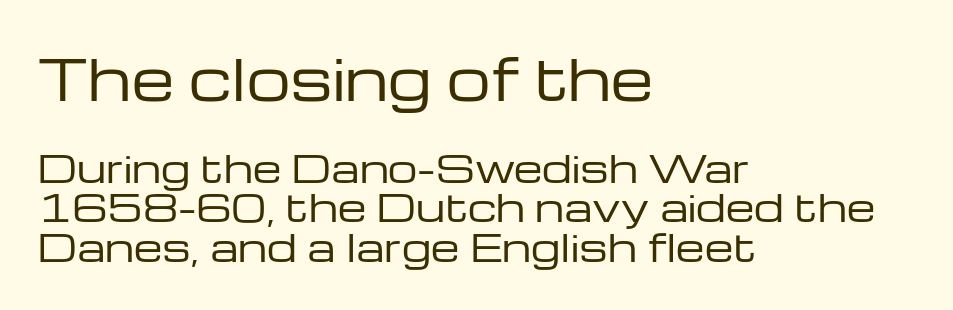
Q: Is the text bold? A: No.
Q: Is the text italic (slanted)? A: No, it is upright.
Q: Is the typeface a serif or a sans-serif typeface? A: Sans-serif.
Q: Is the text underlined? A: No.
Q: How is the paragraph aligned? A: Left-aligned.
Q: Is the spacing between letters normal or unusually wide? A: Normal.
Q: Is the spacing between lines tight, normal or loose? A: Tight.
Q: Which block of text is set in a larger size, the first (top) or the second (bottom)? A: The first (top) one.
Q: Width (condensed, normal, or wide)? A: Wide.
Q: Stroke contrast? A: Low.
Q: x-height? A: Medium.
Q: Monospaced? A: No.
